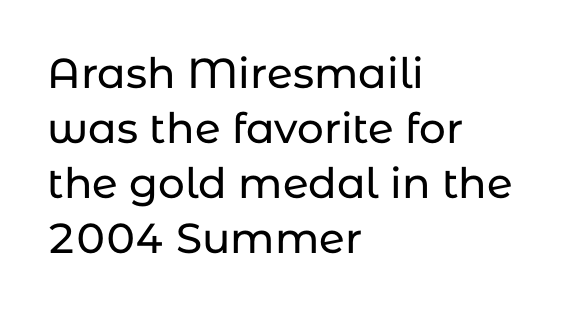
Q: Is the text italic (slanted)? A: No, it is upright.
Q: Is the typeface a serif or a sans-serif typeface? A: Sans-serif.
Q: Is the text underlined? A: No.
Q: How is the paragraph aligned? A: Left-aligned.
Q: Is the spacing between letters normal or unusually wide? A: Normal.
Q: Is the spacing between lines tight, normal or loose? A: Normal.
Q: Width (condensed, normal, or wide)? A: Normal.
Q: Stroke contrast? A: Low.
Q: x-height? A: Medium.
Q: Monospaced? A: No.
